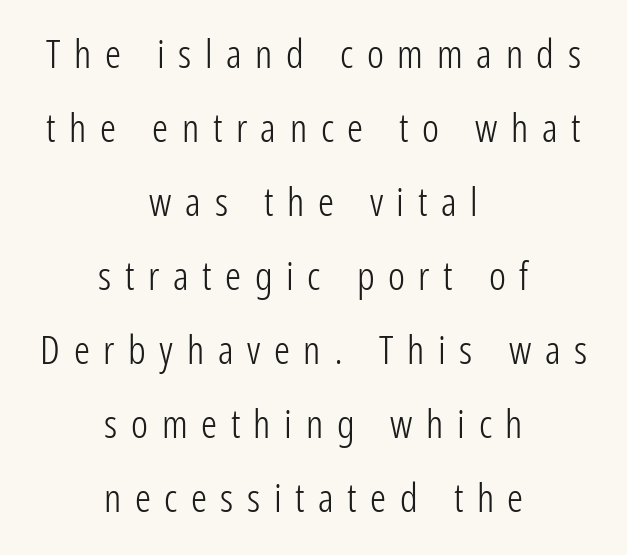
The image shows 40 px light, condensed sans-serif type, upright; set centered, line spacing 1.85x, unusually wide letter spacing (+0.34 em), not underlined; low stroke contrast and a medium x-height.
